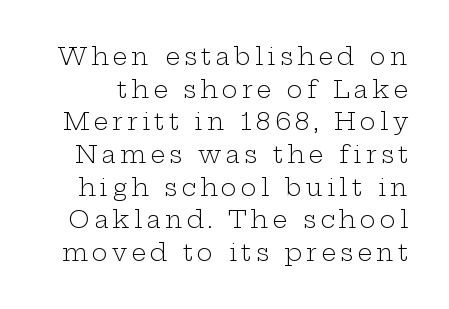
{"italic": "no", "bold": "no", "underline": "no", "line_spacing": "normal", "line_spacing_ratio": 1.36, "glyph_px": 24}
